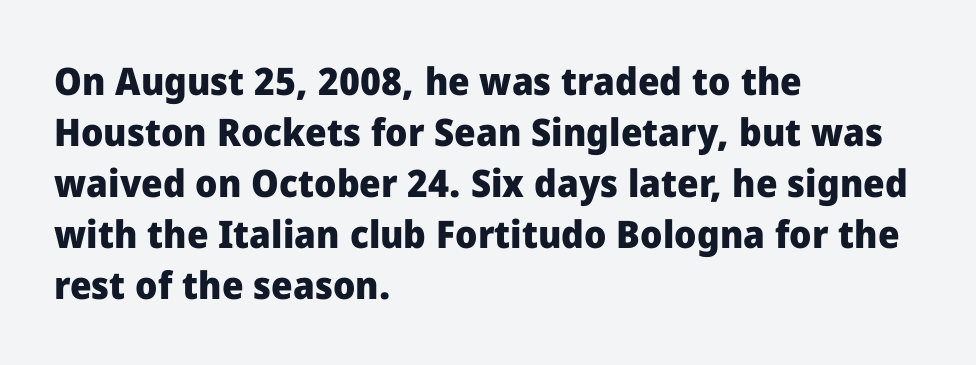
The image shows 38 px heavy sans-serif type, upright; set left-aligned, normal line spacing (1.34x), normal letter spacing, not underlined; low stroke contrast and a medium x-height.
